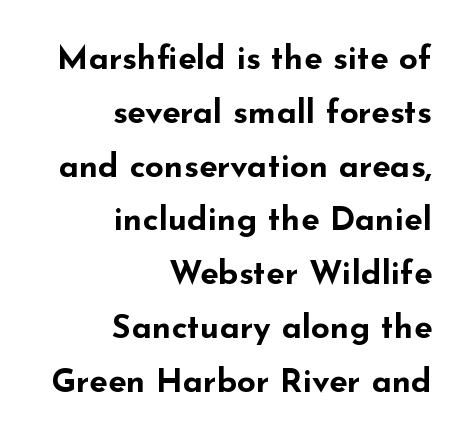
The image shows 33 px bold, wide sans-serif type, upright; set right-aligned, normal line spacing (1.63x), normal letter spacing, not underlined; low stroke contrast and a small x-height.
